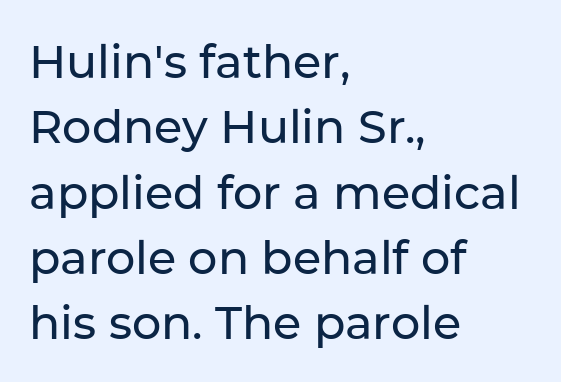
Q: Is the text italic (slanted)? A: No, it is upright.
Q: Is the typeface a serif or a sans-serif typeface? A: Sans-serif.
Q: Is the text underlined? A: No.
Q: How is the paragraph aligned? A: Left-aligned.
Q: Is the spacing between letters normal or unusually wide? A: Normal.
Q: Is the spacing between lines tight, normal or loose? A: Normal.
Q: Width (condensed, normal, or wide)? A: Normal.
Q: Stroke contrast? A: Low.
Q: x-height? A: Medium.
Q: Monospaced? A: No.
